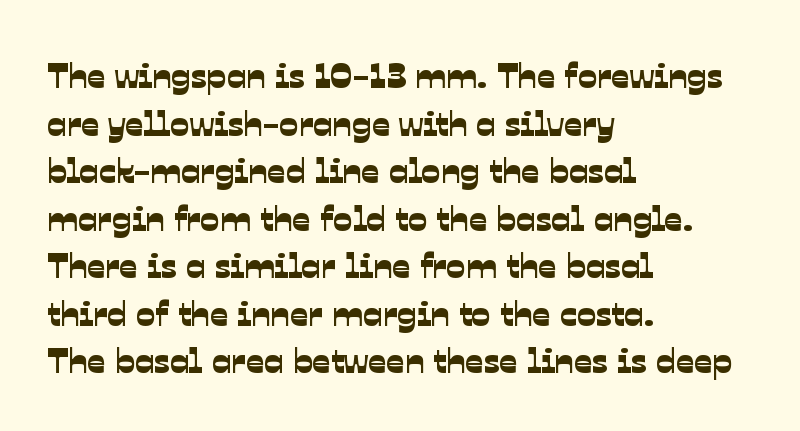
Q: Is the typeface a serif or a sans-serif typeface? A: Sans-serif.
Q: Is the text underlined? A: No.
Q: How is the paragraph aligned? A: Left-aligned.
Q: Is the spacing between letters normal or unusually wide? A: Normal.
Q: Is the spacing between lines tight, normal or loose? A: Normal.
Q: Width (condensed, normal, or wide)? A: Normal.
Q: Stroke contrast? A: Low.
Q: x-height? A: Medium.
Q: Monospaced? A: No.
